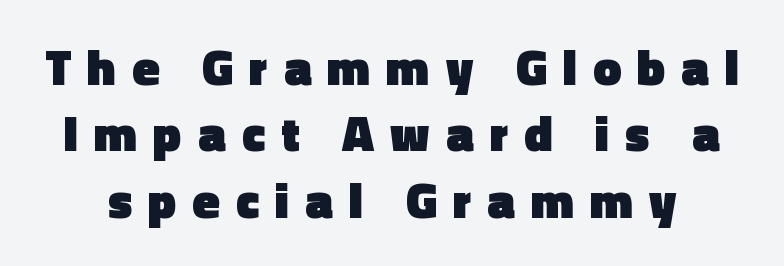
The image shows 50 px heavy sans-serif type, upright; set normal line spacing (1.33x), unusually wide letter spacing (+0.32 em), not underlined; a medium x-height.
